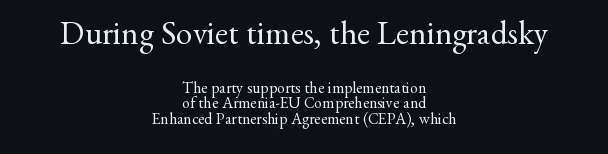
The image shows 33 px regular-weight serif type, upright; set centered, tight line spacing (0.98x), normal letter spacing, not underlined; the first (top) block is 2.06x larger; medium stroke contrast and a small x-height.
